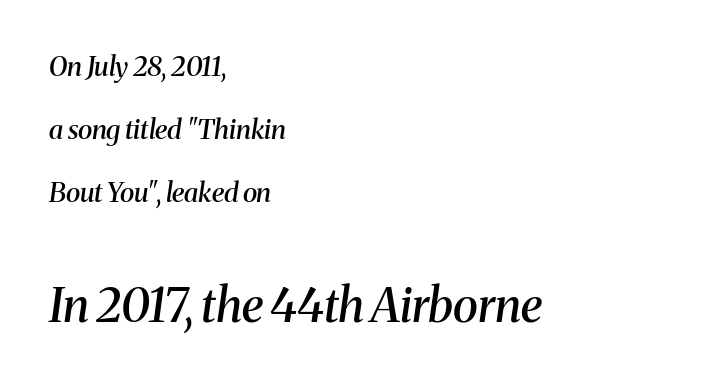
The image shows 47 px semibold serif type, italic (leaning right); set left-aligned, loose line spacing (2.33x), normal letter spacing, not underlined; the second (bottom) block is 1.74x larger; medium stroke contrast and a medium x-height.
